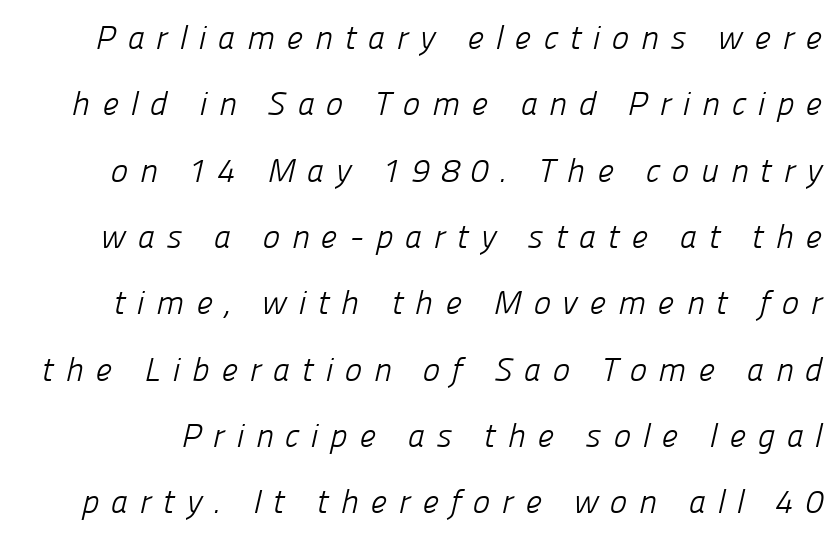
Airy leading. Here the glyphs are tracked loosely, breaking word shapes into spaced letters. Character widths vary here, with narrow letters taking less room than wide ones. What kind of face is this? One without serifs — a sans. Summary of weight: not heavy and not bold. Descenders are the only things crossing below the line.
